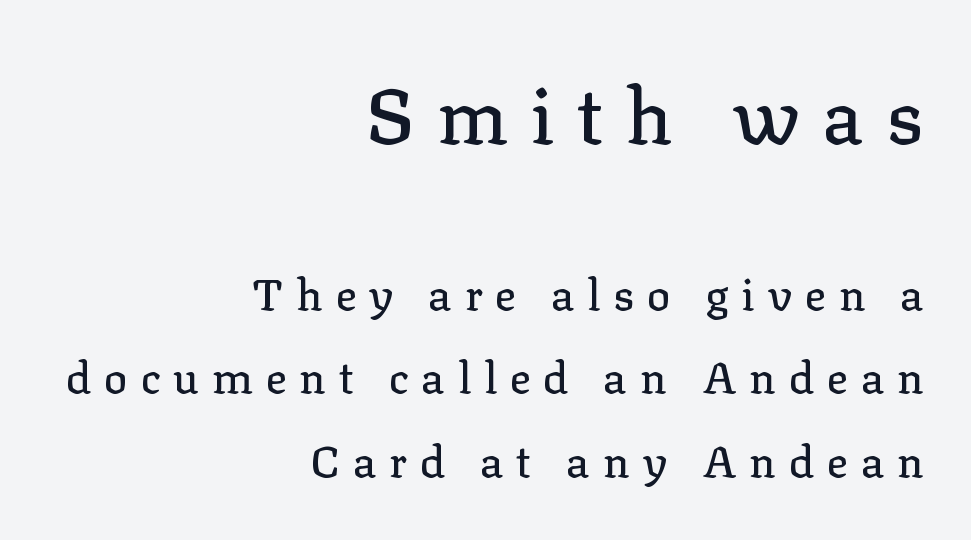
{"serif": "yes", "italic": "no", "width": "normal", "stroke_contrast": "low", "x_height": "medium", "monospaced": "no", "underline": "no", "align": "right", "line_spacing": "loose", "line_spacing_ratio": 1.9, "letter_spacing": "wide", "letter_spacing_em": 0.29, "larger_block": "first", "size_ratio": 1.75, "glyph_px": 77}
